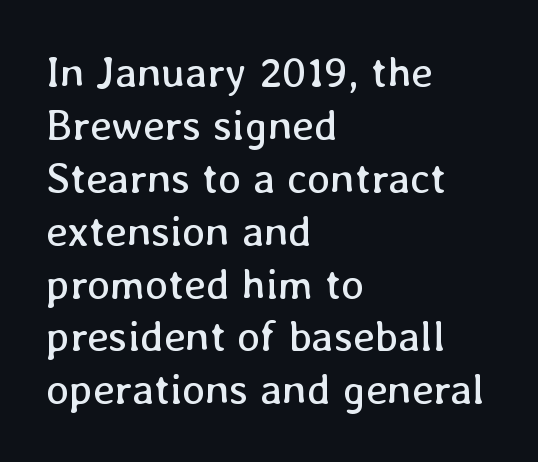
{"italic": "no", "bold": "no", "weight": "regular", "width": "normal", "stroke_contrast": "low", "x_height": "medium", "monospaced": "no", "underline": "no", "align": "left", "line_spacing_ratio": 1.23, "letter_spacing": "normal", "letter_spacing_em": 0.0, "glyph_px": 43}
